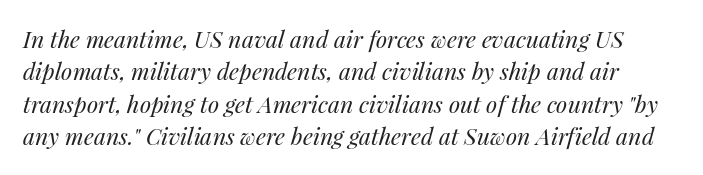
Q: Is the text bold? A: No.
Q: Is the text italic (slanted)? A: Yes, it leans right by about 14 degrees.
Q: Is the text underlined? A: No.
Q: Is the spacing between letters normal or unusually wide? A: Normal.
Q: Is the spacing between lines tight, normal or loose? A: Normal.
